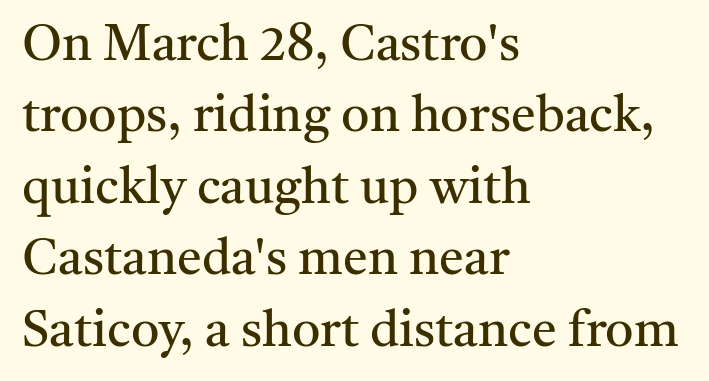
Q: Is the text bold? A: No.
Q: Is the text italic (slanted)? A: No, it is upright.
Q: Is the typeface a serif or a sans-serif typeface? A: Serif.
Q: Is the text underlined? A: No.
Q: How is the paragraph aligned? A: Left-aligned.
Q: Is the spacing between letters normal or unusually wide? A: Normal.
Q: Is the spacing between lines tight, normal or loose? A: Normal.
Q: Width (condensed, normal, or wide)? A: Normal.
Q: Stroke contrast? A: Medium.
Q: x-height? A: Medium.
Q: Monospaced? A: No.
